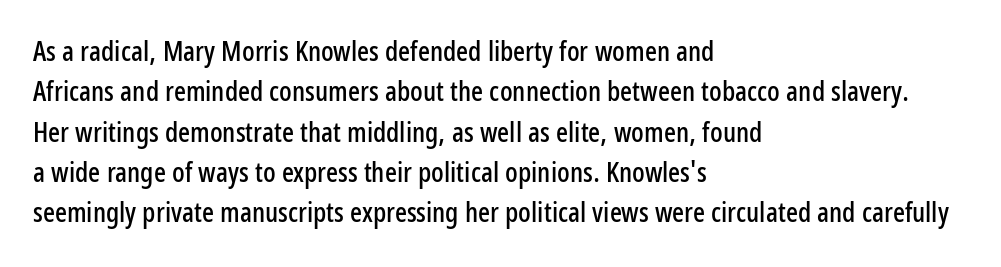
{"serif": "no", "italic": "no", "width": "condensed", "stroke_contrast": "low", "x_height": "medium", "monospaced": "no", "underline": "no", "align": "left", "line_spacing": "normal", "line_spacing_ratio": 1.44, "letter_spacing": "normal", "letter_spacing_em": 0.0, "glyph_px": 28}
